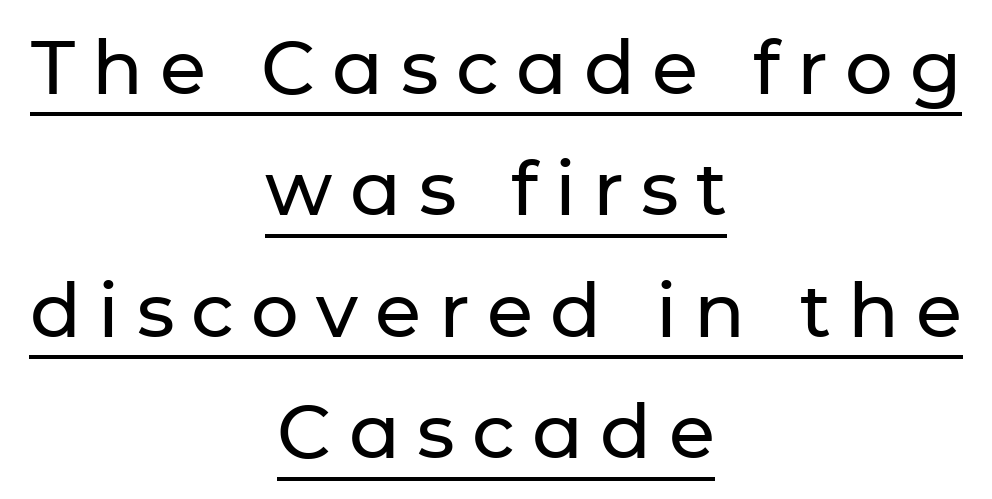
The image shows 75 px sans-serif type, upright; set centered, normal line spacing (1.62x), unusually wide letter spacing (+0.23 em), underlined; low stroke contrast and a medium x-height.
